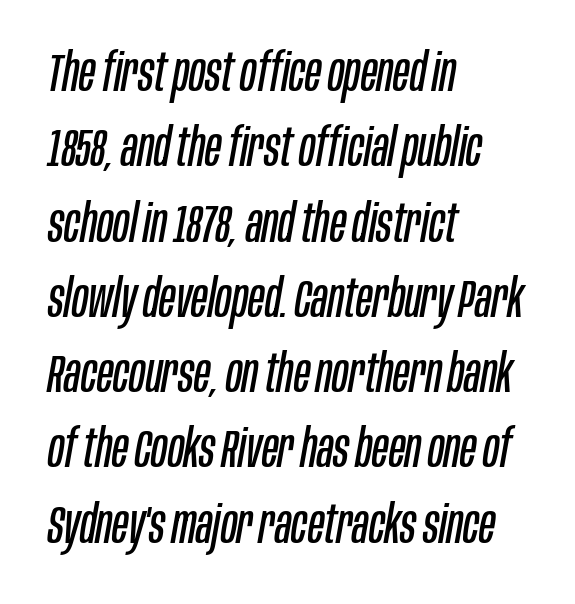
Q: Is the text bold? A: No.
Q: Is the text italic (slanted)? A: Yes, it leans right by about 10 degrees.
Q: Is the text underlined? A: No.
Q: How is the paragraph aligned? A: Left-aligned.
Q: Is the spacing between letters normal or unusually wide? A: Normal.
Q: Is the spacing between lines tight, normal or loose? A: Normal.
Q: Width (condensed, normal, or wide)? A: Condensed.
Q: Stroke contrast? A: Low.
Q: x-height? A: Large.
Q: Monospaced? A: No.
